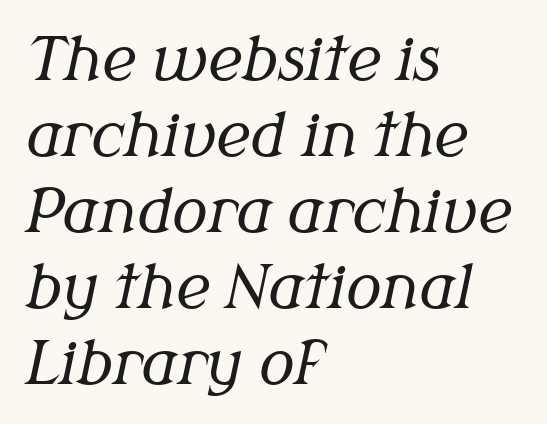
{"serif": "yes", "italic": "yes", "lean": "right", "slant_degrees": 12, "bold": "no", "weight": "regular", "width": "normal", "stroke_contrast": "medium", "x_height": "medium", "monospaced": "no", "underline": "no", "align": "left", "line_spacing": "normal", "line_spacing_ratio": 1.29, "letter_spacing": "normal", "letter_spacing_em": 0.0, "glyph_px": 59}
